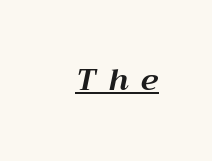
The image shows 30 px bold type, italic (leaning right); set unusually wide letter spacing (+0.42 em), underlined; medium stroke contrast and a medium x-height.
